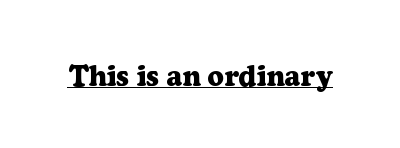
{"serif": "yes", "italic": "no", "bold": "yes", "weight": "heavy", "width": "normal", "stroke_contrast": "low", "x_height": "medium", "monospaced": "no", "underline": "yes", "letter_spacing": "normal", "letter_spacing_em": 0.0, "glyph_px": 29}
